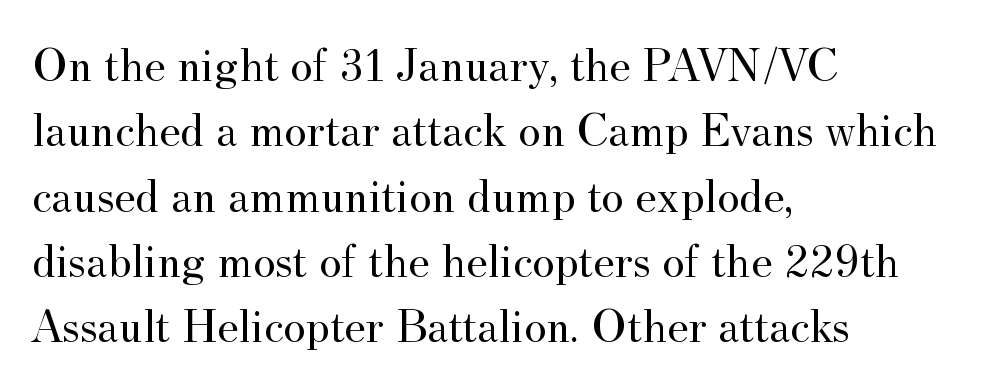
Bold? No — there's no thickening of the strokes. Left-aligned paragraph, ragged on the right. Nope, not italic — everything's standing straight. Notice how descenders clear the ascenders below comfortably — that's standard leading.
